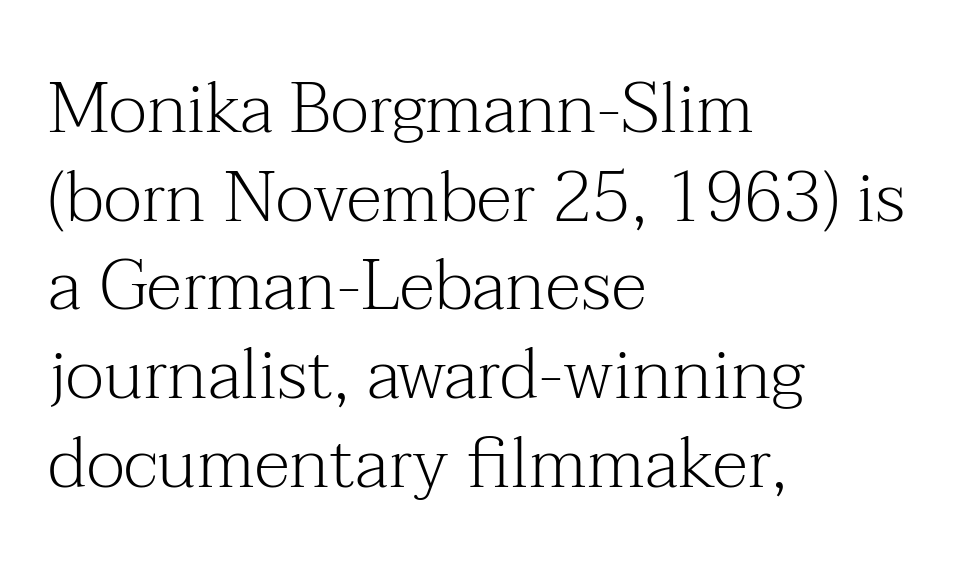
{"serif": "yes", "italic": "no", "bold": "no", "weight": "light", "width": "normal", "stroke_contrast": "medium", "x_height": "medium", "monospaced": "no", "underline": "no", "align": "left", "line_spacing": "normal", "line_spacing_ratio": 1.25, "letter_spacing": "normal", "letter_spacing_em": 0.0, "glyph_px": 71}
